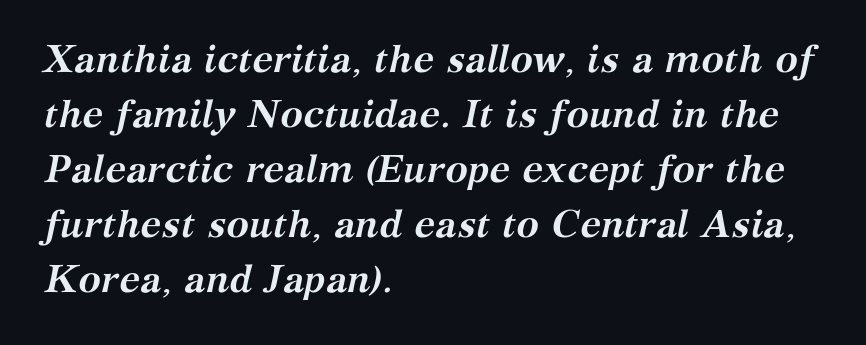
The image shows 38 px semibold serif type, italic (leaning right); set left-aligned, normal line spacing (1.45x), normal letter spacing, not underlined; medium stroke contrast and a medium x-height.
